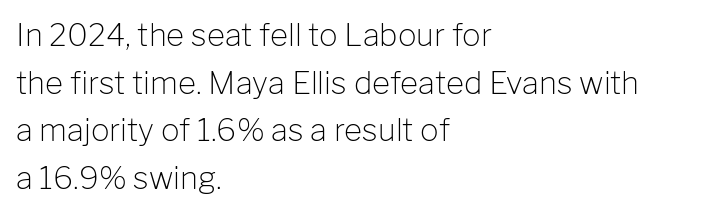
The image shows 31 px light sans-serif type, upright; set left-aligned, normal line spacing (1.54x), normal letter spacing, not underlined; low stroke contrast and a medium x-height.
